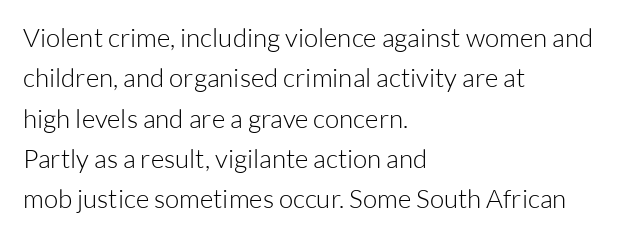
The image shows 26 px text type, upright; set left-aligned, normal line spacing (1.55x), normal letter spacing, not underlined.
